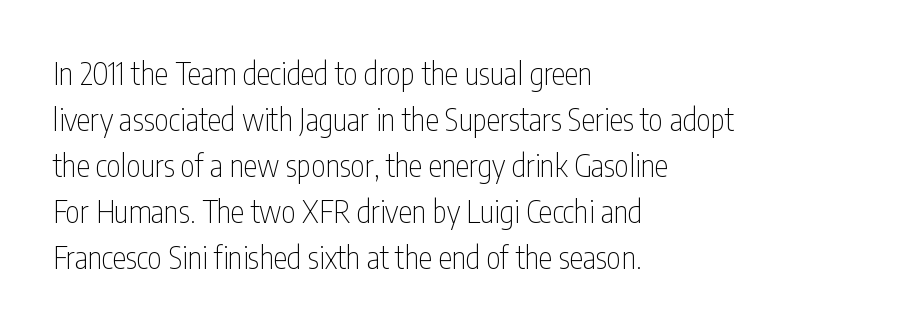
The image shows 31 px thin, condensed sans-serif type, upright; set left-aligned, normal line spacing (1.48x), normal letter spacing, not underlined; low stroke contrast and a medium x-height.
